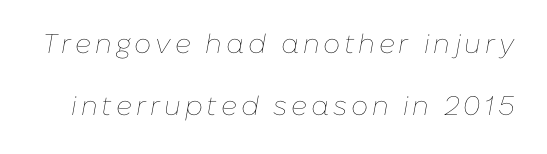
The passage shown leans; its letterforms are oblique. Regarding leading, the lines here are spaced well apart. Weight: not bold — regular or lighter. Beneath every word, the page is bare.
